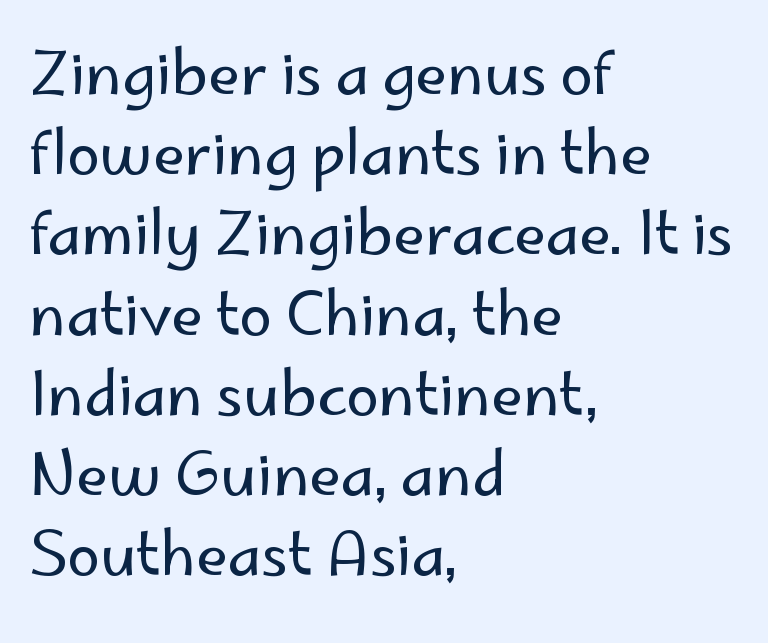
Q: Is the text bold? A: No.
Q: Is the text italic (slanted)? A: No, it is upright.
Q: Is the typeface a serif or a sans-serif typeface? A: Sans-serif.
Q: Is the text underlined? A: No.
Q: How is the paragraph aligned? A: Left-aligned.
Q: Is the spacing between letters normal or unusually wide? A: Normal.
Q: Is the spacing between lines tight, normal or loose? A: Normal.
Q: Width (condensed, normal, or wide)? A: Normal.
Q: Stroke contrast? A: Low.
Q: x-height? A: Small.
Q: Monospaced? A: No.
